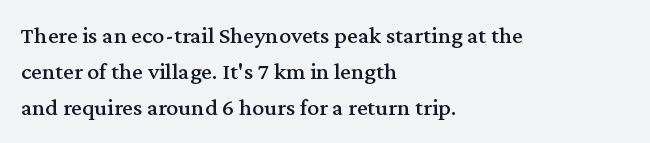
Leading: standard. Ascenders rise straight up at ninety degrees. Nobody drew a line under any word here. Here the glyphs are tracked normally, forming tight word shapes. All the whitespace from short lines collects on the right.
